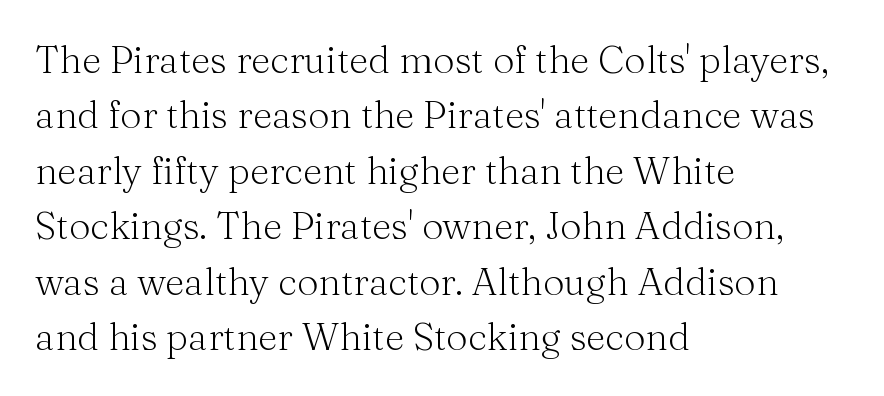
The image shows 38 px light serif type, upright; set left-aligned, normal line spacing (1.46x), normal letter spacing, not underlined; medium stroke contrast and a medium x-height.
